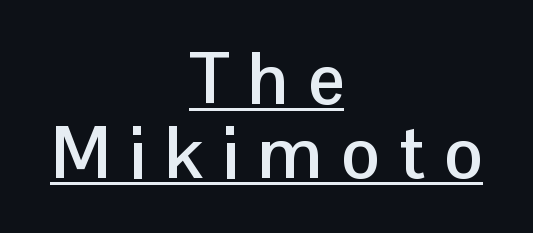
The specimen includes a rule beneath the text block's lines. Is this a fixed-width face? No — the glyphs have proportional, varying widths. Reading down the block, each line starts at a different indent, mirrored at its end. This rendering widens character spacing well past its baseline value. The typesetting leans heavy: a genuine bold. The type family on display is of the sans-serif kind.
